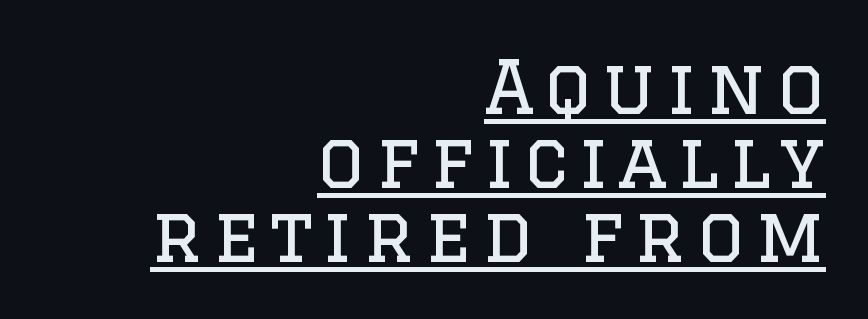
This is serif lettering, the kind often seen in printed books. Unbolded letterforms with no extra heft. Posture: vertical. These characters rest on top of a visible drawn line.
